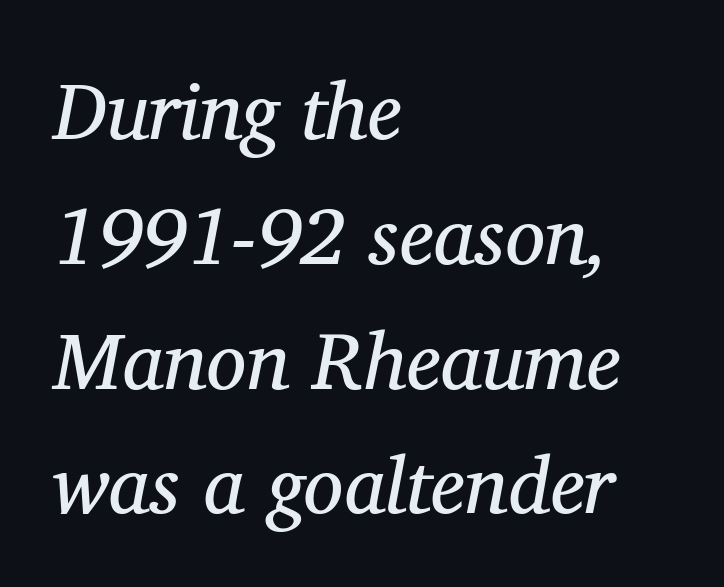
The image shows 80 px regular-weight serif type, italic (leaning right); set left-aligned, normal line spacing (1.56x), normal letter spacing, not underlined; medium stroke contrast and a medium x-height.
